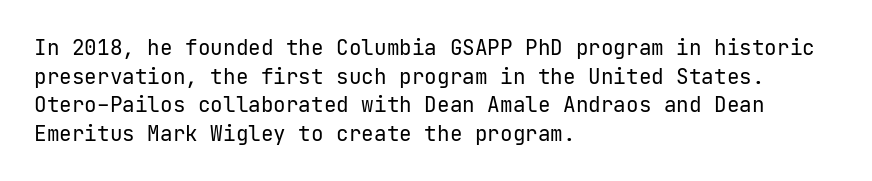
The image shows 21 px text type, upright; set left-aligned, normal line spacing (1.36x), normal letter spacing, not underlined.
